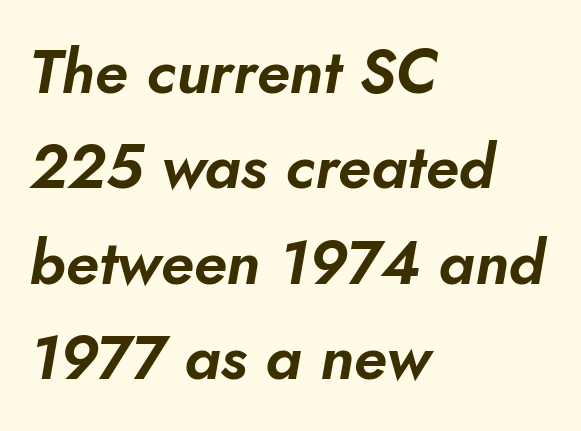
{"italic": "yes", "lean": "right", "slant_degrees": 10, "width": "normal", "stroke_contrast": "low", "x_height": "small", "monospaced": "no", "underline": "no", "align": "left", "line_spacing": "normal", "line_spacing_ratio": 1.54, "letter_spacing": "normal", "letter_spacing_em": 0.0, "glyph_px": 62}
